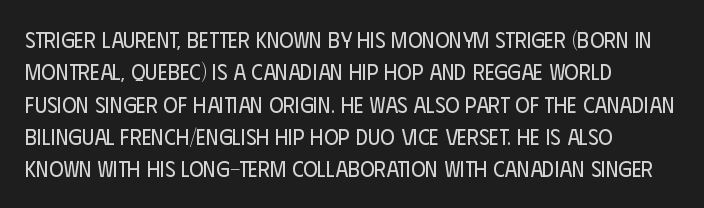
Q: Is the text bold? A: No.
Q: Is the text italic (slanted)? A: No, it is upright.
Q: Is the text underlined? A: No.
Q: How is the paragraph aligned? A: Left-aligned.
Q: Is the spacing between letters normal or unusually wide? A: Normal.
Q: Is the spacing between lines tight, normal or loose? A: Normal.
